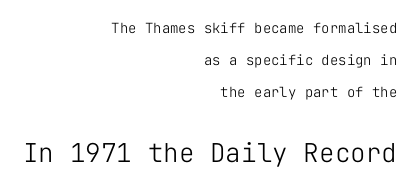
The image shows 26 px text type, upright; set right-aligned, loose line spacing (2.28x), normal letter spacing, not underlined; the second (bottom) block is 1.86x larger.
